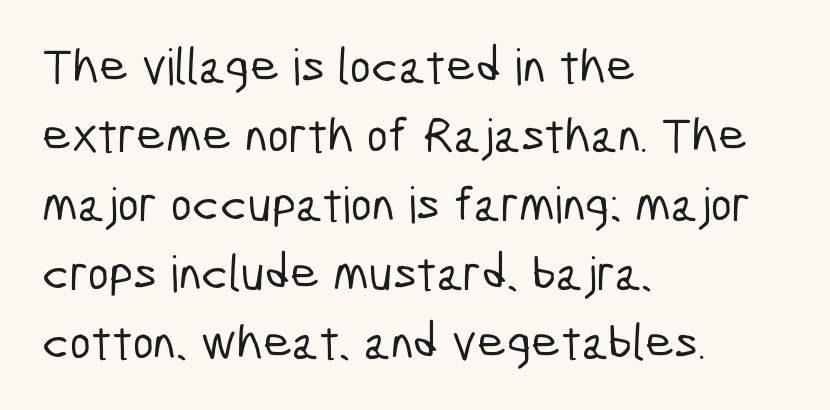
The image shows 50 px condensed sans-serif type; set left-aligned, normal line spacing (1.38x), normal letter spacing, not underlined; low stroke contrast and a medium x-height.
